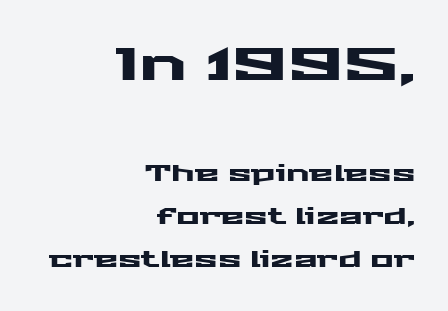
How are the letters spaced? Ordinarily, with no added tracking. The passage shown is typed in a proportional face where columns would drift. Beneath every word, the page is bare. The rendering shrinks the type as you move from the upper chunk to the lower. In CSS terms this would be text-align: right.
